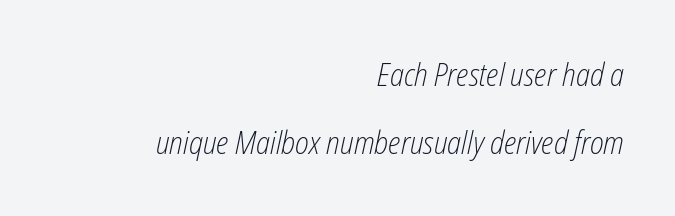
{"italic": "yes", "lean": "right", "slant_degrees": 12, "bold": "no", "weight": "light", "width": "condensed", "stroke_contrast": "low", "x_height": "medium", "monospaced": "no", "underline": "no", "align": "right", "line_spacing": "loose", "line_spacing_ratio": 2.14, "letter_spacing": "normal", "letter_spacing_em": 0.0, "glyph_px": 32}
